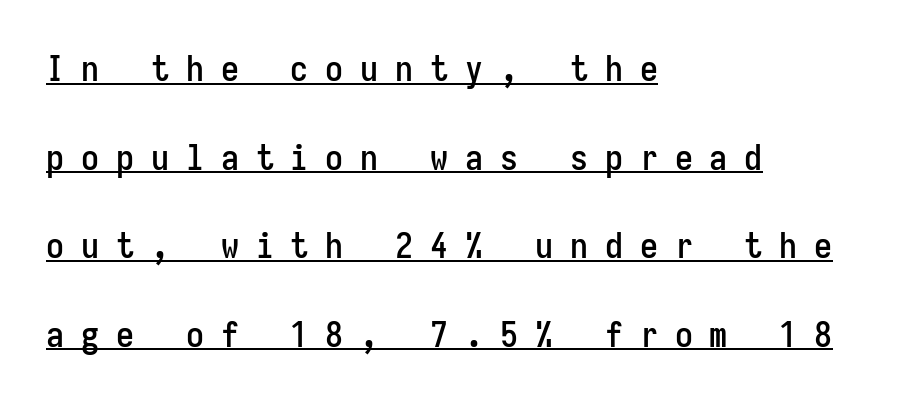
{"serif": "no", "italic": "no", "width": "condensed", "stroke_contrast": "low", "x_height": "medium", "monospaced": "yes", "underline": "yes", "align": "left", "line_spacing": "loose", "line_spacing_ratio": 2.46, "letter_spacing": "wide", "letter_spacing_em": 0.47, "glyph_px": 36}
